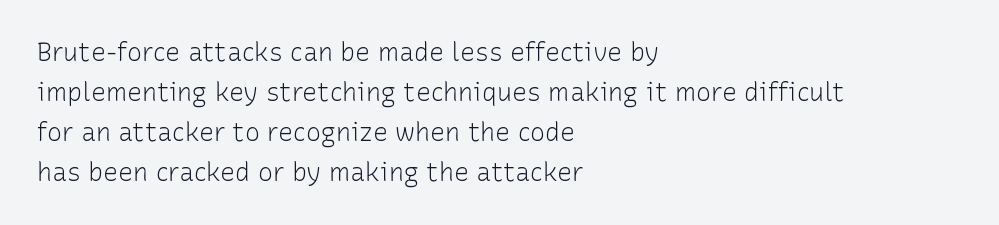
Q: Is the text bold? A: No.
Q: Is the text italic (slanted)? A: No, it is upright.
Q: Is the text underlined? A: No.
Q: How is the paragraph aligned? A: Left-aligned.
Q: Is the spacing between letters normal or unusually wide? A: Normal.
Q: Is the spacing between lines tight, normal or loose? A: Normal.
